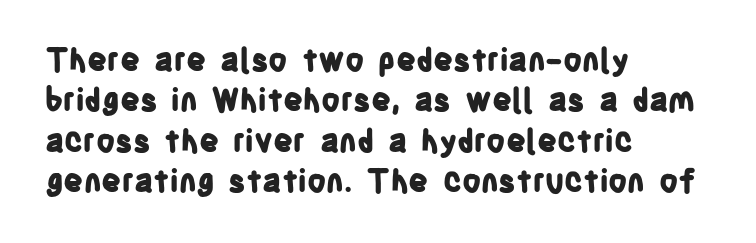
The passage shown is typeset with a sans-serif family. The block of text has a typical density, with ordinary space between rows. Look at the tracking — it's just the regular setting, nothing added. Caption: bold face, heavy strokes. This is the regular roman posture of the typeface.
